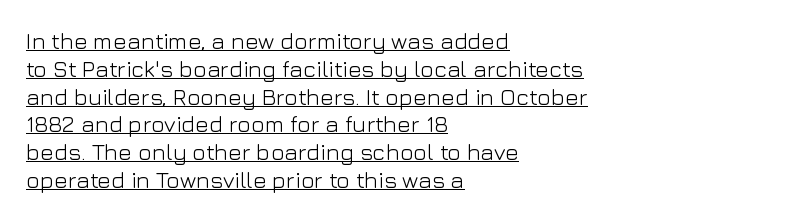
The image shows 23 px text type, upright; set left-aligned, line spacing 1.21x, normal letter spacing, underlined.
